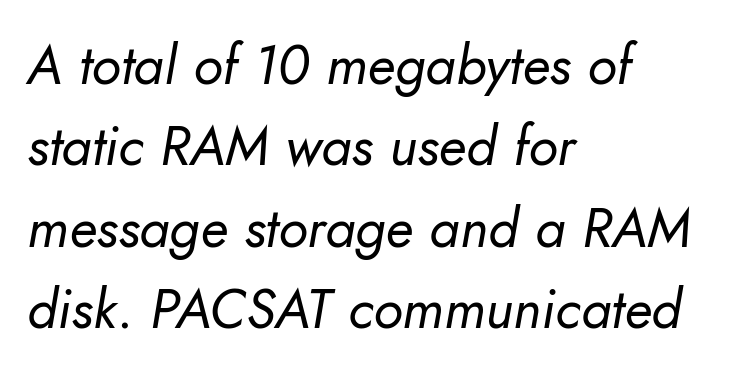
Q: Is the text bold? A: No.
Q: Is the text italic (slanted)? A: Yes, it leans right by about 10 degrees.
Q: Is the text underlined? A: No.
Q: How is the paragraph aligned? A: Left-aligned.
Q: Is the spacing between letters normal or unusually wide? A: Normal.
Q: Is the spacing between lines tight, normal or loose? A: Normal.
Q: Width (condensed, normal, or wide)? A: Normal.
Q: Stroke contrast? A: Low.
Q: x-height? A: Small.
Q: Monospaced? A: No.
